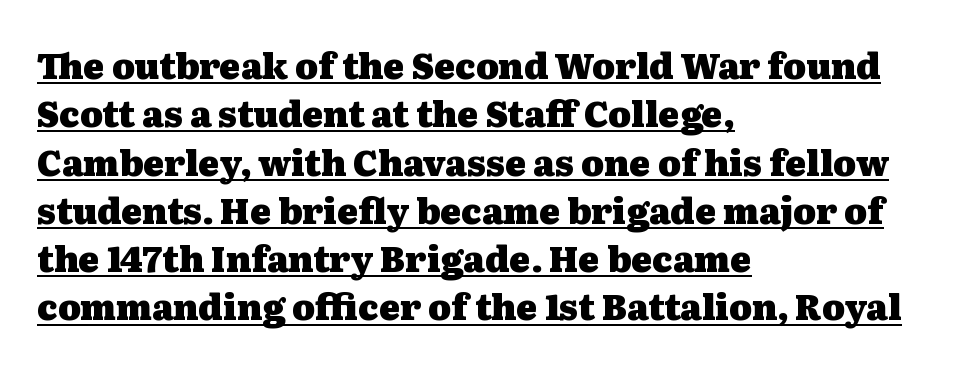
The image shows 35 px heavy, wide serif type, upright; set left-aligned, normal line spacing (1.38x), normal letter spacing, underlined; medium stroke contrast and a medium x-height.
